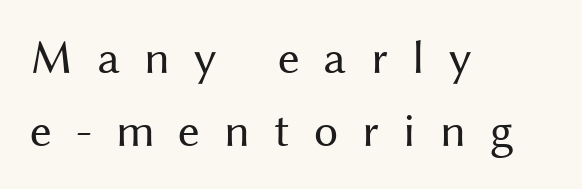
The image shows 48 px regular-weight sans-serif type, upright; set left-aligned, normal line spacing (1.53x), unusually wide letter spacing (+0.5 em), not underlined; medium stroke contrast and a medium x-height.
